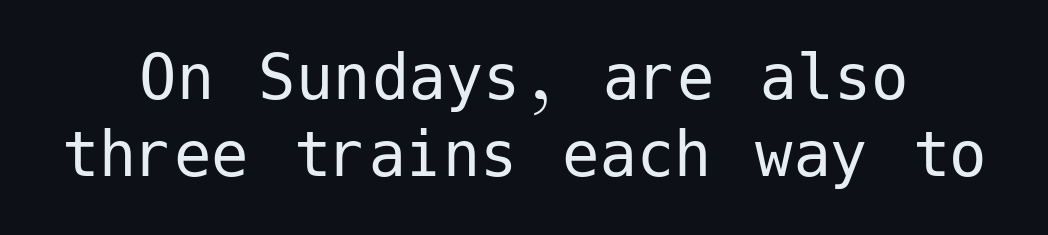
Q: Is the text bold? A: No.
Q: Is the text italic (slanted)? A: No, it is upright.
Q: Is the typeface a serif or a sans-serif typeface? A: Sans-serif.
Q: Is the text underlined? A: No.
Q: How is the paragraph aligned? A: Centered.
Q: Is the spacing between letters normal or unusually wide? A: Normal.
Q: Is the spacing between lines tight, normal or loose? A: Tight.
Q: Width (condensed, normal, or wide)? A: Normal.
Q: Stroke contrast? A: Low.
Q: x-height? A: Medium.
